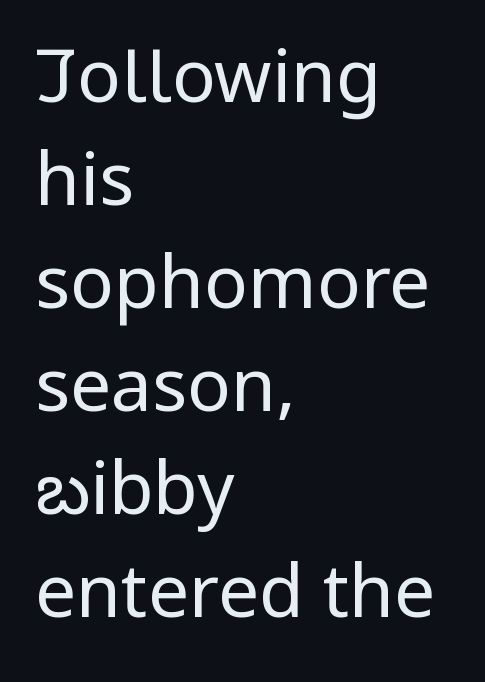
{"serif": "no", "italic": "no", "bold": "no", "weight": "regular", "width": "condensed", "stroke_contrast": "low", "x_height": "large", "monospaced": "no", "underline": "no", "align": "left", "line_spacing": "normal", "line_spacing_ratio": 1.41, "letter_spacing": "normal", "letter_spacing_em": 0.0, "glyph_px": 73}
